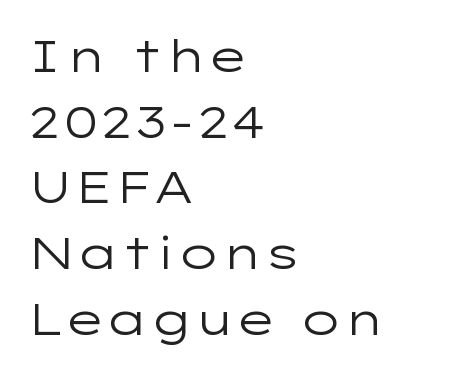
No italicization has been applied; the sample stays upright. The passage shown is not bold in any degree. The block of text has a typical density, with ordinary space between rows. Each line starts at the same left margin while the right side varies. The characters display no serif detailing; their extremities are plain. Is this a fixed-width face? No — the glyphs have proportional, varying widths.
